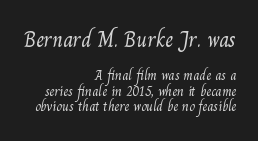
This layout puts the oversized block above and the modest block below. The type is set solid horizontally, with unmodified tracking. Summary of weight: not heavy and not bold. Rule under the text: the space is simply empty.
